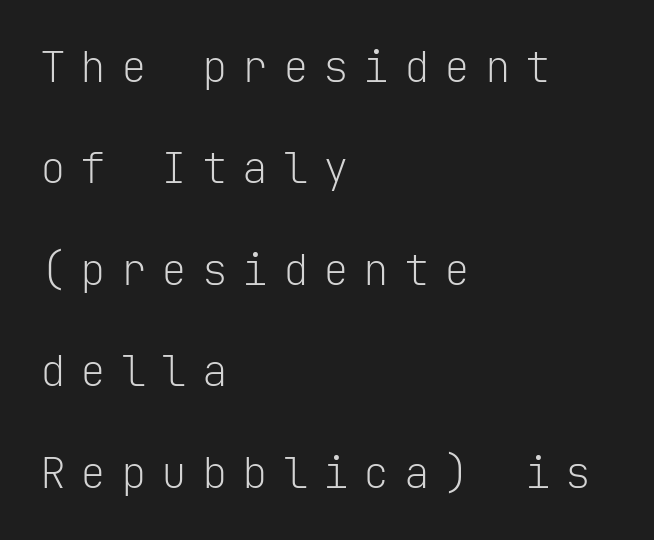
The line-height multiplier appears high, well above default. This is sans-serif lettering, the kind often seen on screens and signage. This rendering uses left alignment, leaving the right contour irregular. Only glyphs here, with clear space below each row. If you drew a line through each stem, it would be perfectly vertical.
